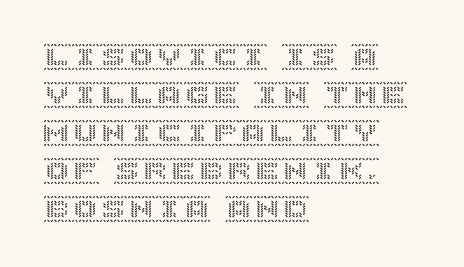
{"italic": "no", "width": "normal", "x_height": "large", "underline": "no", "align": "left", "line_spacing": "normal", "line_spacing_ratio": 1.36, "letter_spacing": "normal", "letter_spacing_em": 0.0, "glyph_px": 28}
